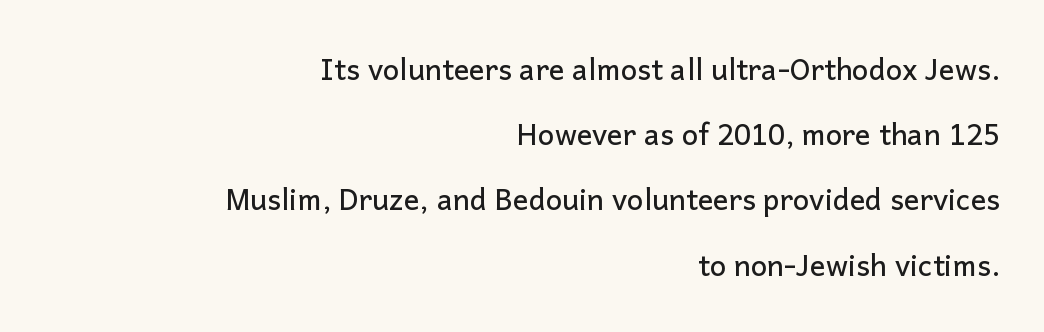
{"serif": "no", "italic": "no", "width": "normal", "stroke_contrast": "low", "x_height": "medium", "monospaced": "no", "underline": "no", "align": "right", "line_spacing": "loose", "line_spacing_ratio": 2.25, "letter_spacing": "normal", "letter_spacing_em": 0.0, "glyph_px": 29}
